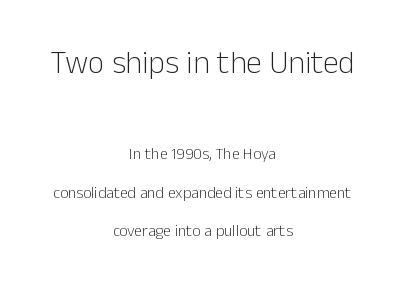
Q: Is the text bold? A: No.
Q: Is the text italic (slanted)? A: No, it is upright.
Q: Is the typeface a serif or a sans-serif typeface? A: Sans-serif.
Q: Is the text underlined? A: No.
Q: How is the paragraph aligned? A: Centered.
Q: Is the spacing between letters normal or unusually wide? A: Normal.
Q: Is the spacing between lines tight, normal or loose? A: Loose.
Q: Which block of text is set in a larger size, the first (top) or the second (bottom)? A: The first (top) one.
Q: Width (condensed, normal, or wide)? A: Normal.
Q: Stroke contrast? A: Low.
Q: x-height? A: Medium.
Q: Monospaced? A: No.
